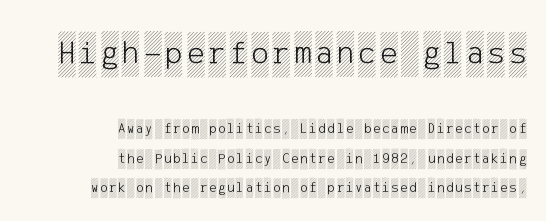
Horizontally, the lines are justified to the trailing edge only. Character size in the leading block exceeds that of the trailing block. Every stem runs plumb, perpendicular to the baseline. Clear beneath every line of the passage. Regarding leading, the lines here are spaced well apart.
